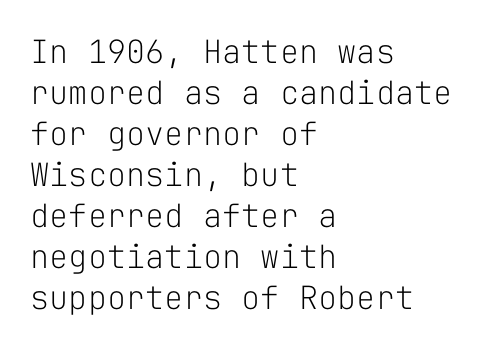
{"serif": "no", "italic": "no", "bold": "no", "weight": "light", "width": "normal", "stroke_contrast": "low", "x_height": "medium", "monospaced": "yes", "underline": "no", "align": "left", "line_spacing": "normal", "line_spacing_ratio": 1.28, "letter_spacing": "normal", "letter_spacing_em": 0.0, "glyph_px": 32}
